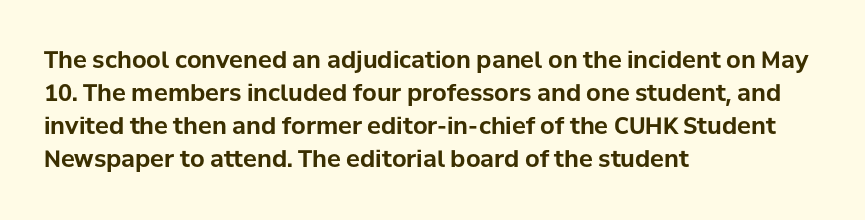
This sample keeps an unexceptional amount of space between lines. Strokes here are thick enough to call this a true bold. A student would call this left alignment; a typographer would say flush left, rag right. You can tell it's not italic because the verticals are truly vertical.
